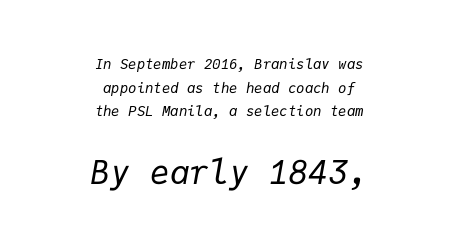
Q: Is the text bold? A: No.
Q: Is the text italic (slanted)? A: Yes, it leans right by about 9 degrees.
Q: Is the text underlined? A: No.
Q: How is the paragraph aligned? A: Centered.
Q: Is the spacing between letters normal or unusually wide? A: Normal.
Q: Is the spacing between lines tight, normal or loose? A: Normal.
Q: Which block of text is set in a larger size, the first (top) or the second (bottom)? A: The second (bottom) one.
Q: Width (condensed, normal, or wide)? A: Normal.
Q: Stroke contrast? A: Low.
Q: x-height? A: Medium.
Q: Monospaced? A: Yes.
